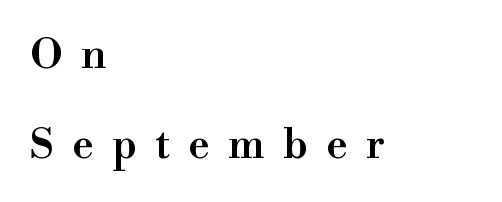
Q: Is the text bold? A: Semi-bold.
Q: Is the text italic (slanted)? A: No, it is upright.
Q: Is the typeface a serif or a sans-serif typeface? A: Serif.
Q: Is the text underlined? A: No.
Q: How is the paragraph aligned? A: Left-aligned.
Q: Is the spacing between letters normal or unusually wide? A: Unusually wide.
Q: Is the spacing between lines tight, normal or loose? A: Loose.
Q: Width (condensed, normal, or wide)? A: Normal.
Q: Stroke contrast? A: High.
Q: x-height? A: Small.
Q: Monospaced? A: No.
